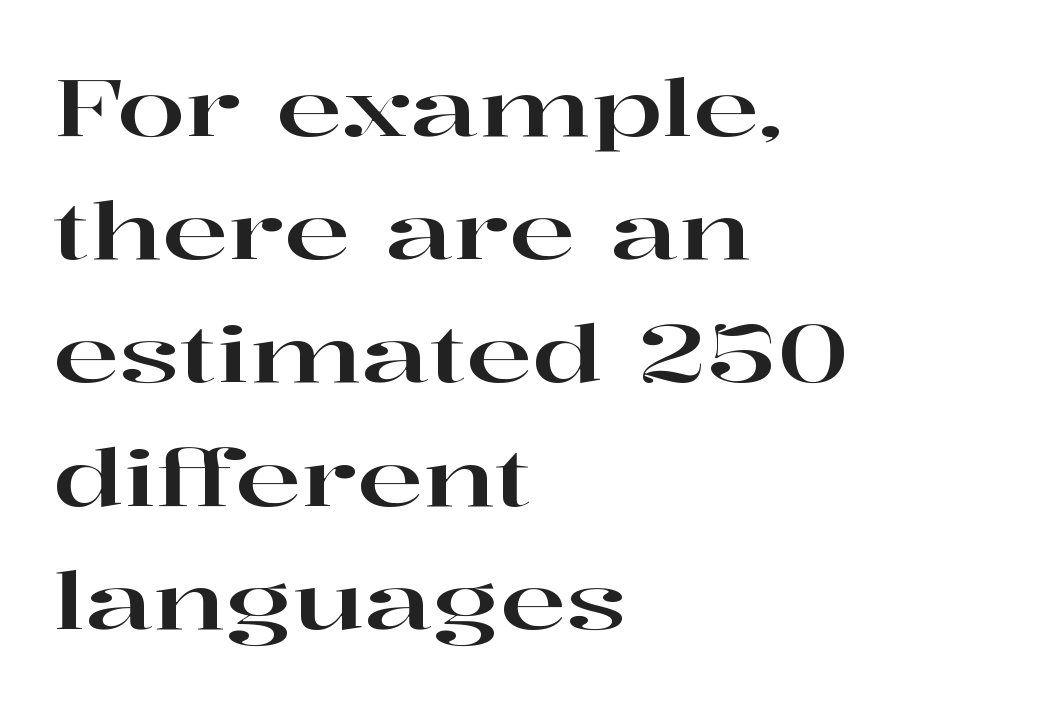
{"serif": "yes", "italic": "no", "width": "wide", "stroke_contrast": "high", "x_height": "medium", "monospaced": "no", "underline": "no", "align": "left", "line_spacing": "normal", "line_spacing_ratio": 1.56, "letter_spacing": "normal", "letter_spacing_em": 0.0, "glyph_px": 79}
